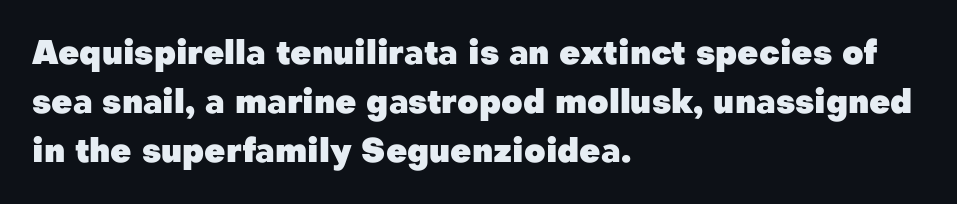
{"serif": "no", "italic": "no", "bold": "yes", "weight": "heavy", "width": "normal", "stroke_contrast": "low", "x_height": "medium", "monospaced": "no", "underline": "no", "align": "left", "line_spacing": "normal", "line_spacing_ratio": 1.49, "letter_spacing": "normal", "letter_spacing_em": 0.0, "glyph_px": 33}
